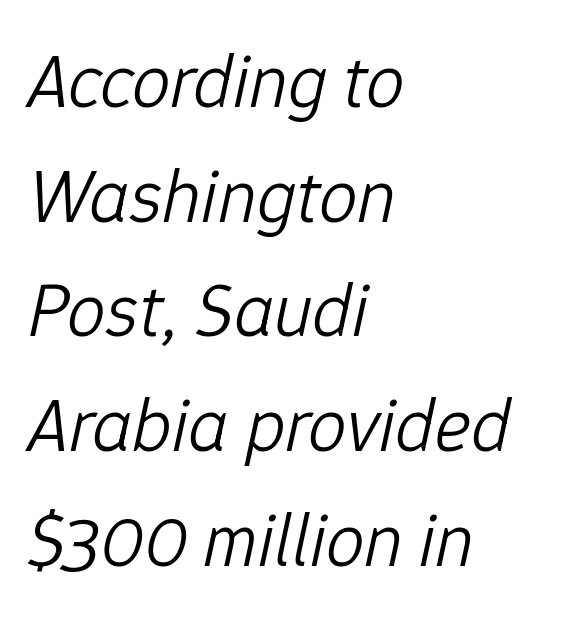
Q: Is the text bold? A: No.
Q: Is the text italic (slanted)? A: Yes, it leans right by about 12 degrees.
Q: Is the text underlined? A: No.
Q: How is the paragraph aligned? A: Left-aligned.
Q: Is the spacing between letters normal or unusually wide? A: Normal.
Q: Is the spacing between lines tight, normal or loose? A: Normal.
Q: Width (condensed, normal, or wide)? A: Normal.
Q: Stroke contrast? A: Low.
Q: x-height? A: Medium.
Q: Monospaced? A: No.
